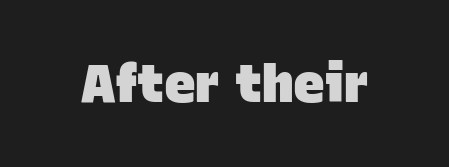
{"serif": "no", "bold": "yes", "weight": "heavy", "width": "normal", "stroke_contrast": "low", "x_height": "large", "monospaced": "no", "underline": "no", "letter_spacing": "normal", "letter_spacing_em": 0.0, "glyph_px": 53}
